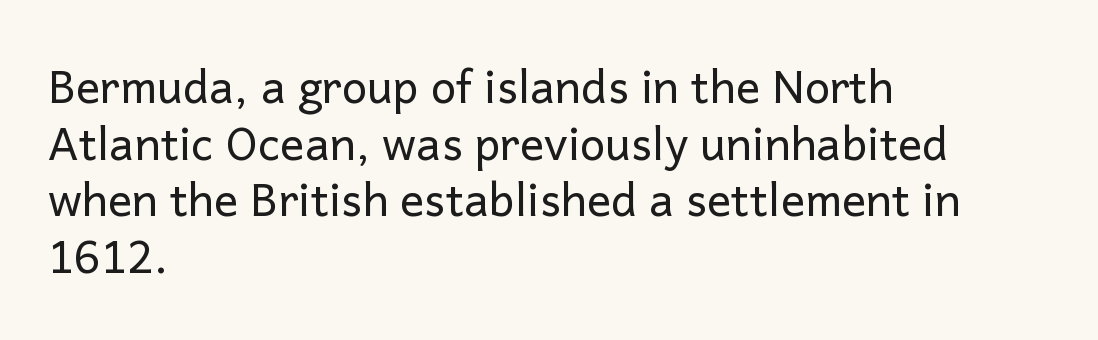
A typesetter would call this zero additional tracking. The rag falls on the right side of this text block. The typesetting does not lean heavy: it is not bold. Has an underline been added? It has not.
